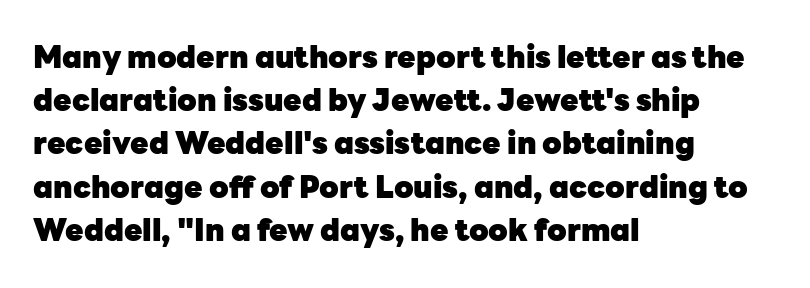
Q: Is the text bold? A: Yes.
Q: Is the text italic (slanted)? A: No, it is upright.
Q: Is the typeface a serif or a sans-serif typeface? A: Sans-serif.
Q: Is the text underlined? A: No.
Q: How is the paragraph aligned? A: Left-aligned.
Q: Is the spacing between letters normal or unusually wide? A: Normal.
Q: Is the spacing between lines tight, normal or loose? A: Normal.
Q: Width (condensed, normal, or wide)? A: Normal.
Q: Stroke contrast? A: Low.
Q: x-height? A: Medium.
Q: Monospaced? A: No.
